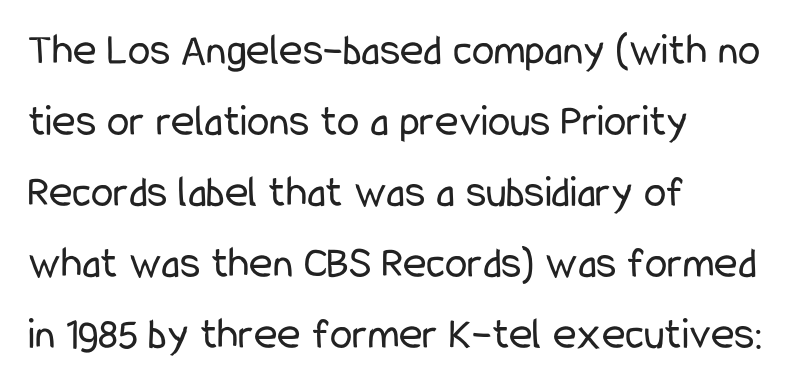
{"serif": "no", "italic": "no", "bold": "no", "weight": "regular", "width": "condensed", "stroke_contrast": "low", "x_height": "medium", "monospaced": "no", "underline": "no", "align": "left", "line_spacing": "normal", "line_spacing_ratio": 1.58, "letter_spacing": "normal", "letter_spacing_em": 0.0, "glyph_px": 45}
